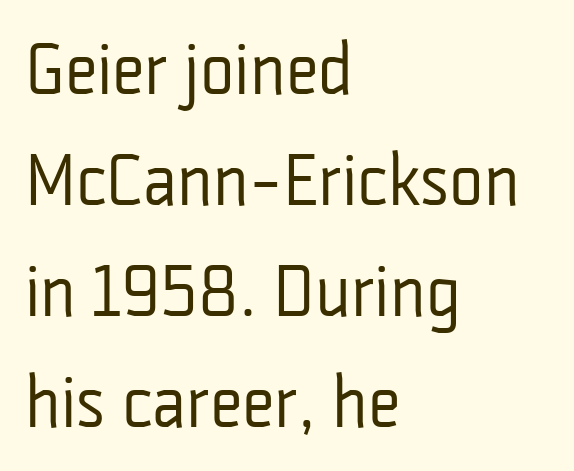
Each row of text sits above clean, open space. Characters follow at the spacing the type designer built in. This reads as an unemphasized weight, regular at the heaviest. This sample is left-justified, so line endings fall wherever the words run out.
